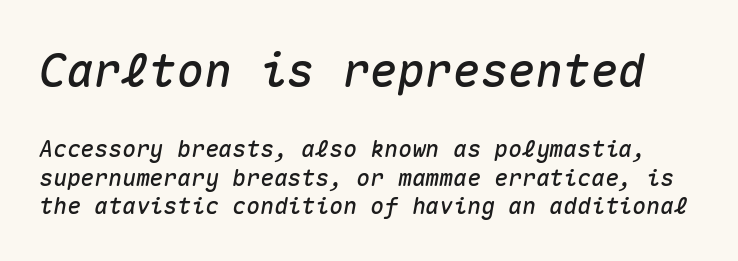
The image shows 46 px text type, italic (leaning right), monospaced; set line spacing 1.23x, normal letter spacing, not underlined; the first (top) block is 2.0x larger; medium stroke contrast and a medium x-height.
